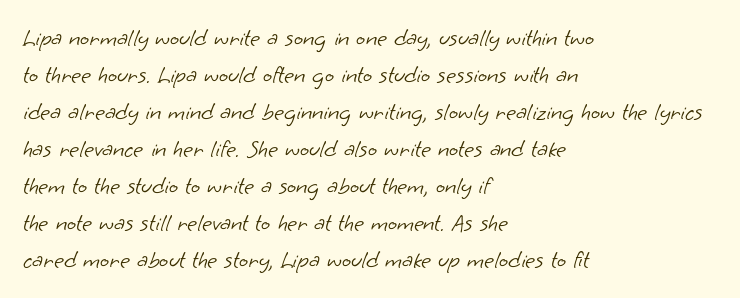
The image shows 24 px text type; set left-aligned, normal line spacing (1.54x), normal letter spacing, not underlined.
